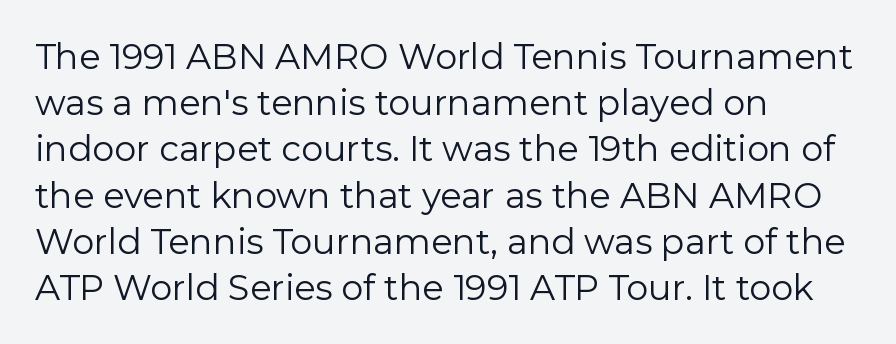
{"serif": "no", "italic": "no", "bold": "no", "weight": "regular", "width": "normal", "stroke_contrast": "low", "x_height": "medium", "monospaced": "no", "underline": "no", "align": "left", "line_spacing": "normal", "line_spacing_ratio": 1.32, "letter_spacing": "normal", "letter_spacing_em": 0.0, "glyph_px": 35}
